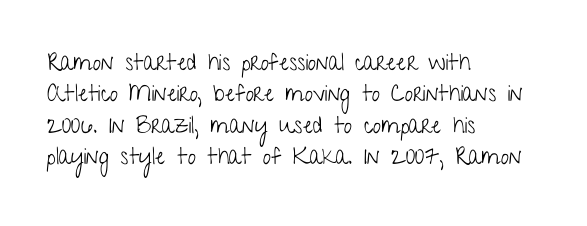
The image shows 23 px text type, upright; set left-aligned, normal line spacing (1.36x), normal letter spacing, not underlined.
